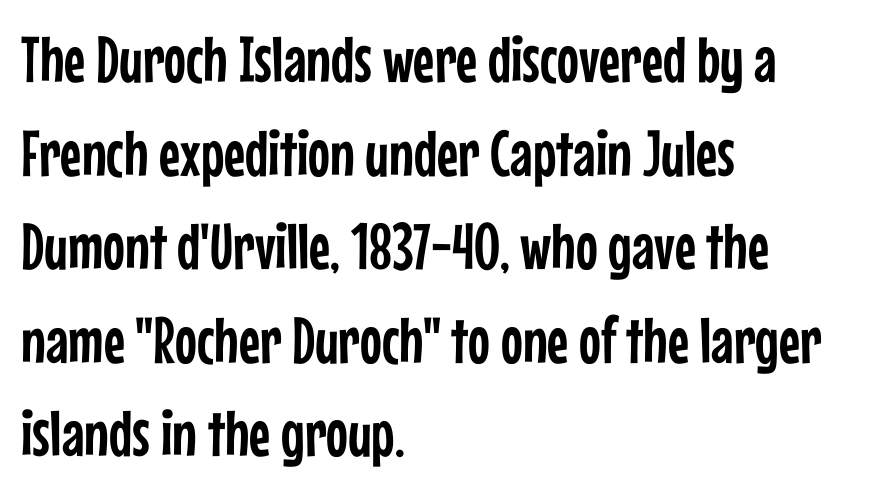
{"serif": "no", "italic": "no", "width": "condensed", "stroke_contrast": "low", "x_height": "medium", "monospaced": "no", "underline": "no", "align": "left", "line_spacing": "normal", "line_spacing_ratio": 1.44, "letter_spacing": "normal", "letter_spacing_em": 0.0, "glyph_px": 65}
